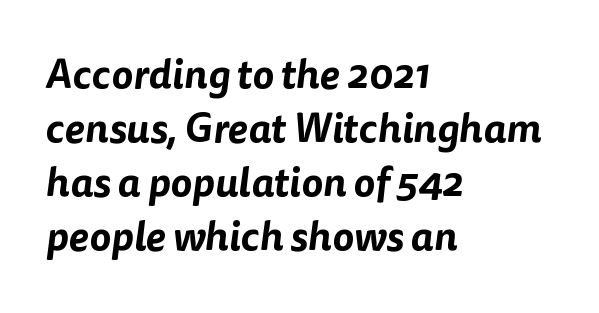
Q: Is the typeface a serif or a sans-serif typeface? A: Sans-serif.
Q: Is the text underlined? A: No.
Q: How is the paragraph aligned? A: Left-aligned.
Q: Is the spacing between letters normal or unusually wide? A: Normal.
Q: Is the spacing between lines tight, normal or loose? A: Normal.
Q: Width (condensed, normal, or wide)? A: Normal.
Q: Stroke contrast? A: Low.
Q: x-height? A: Medium.
Q: Monospaced? A: No.
